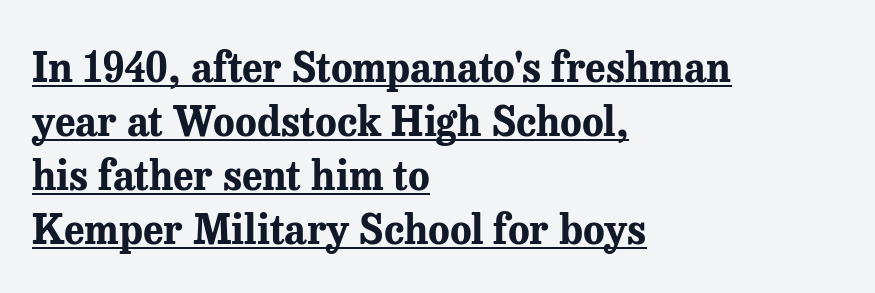
Q: Is the text bold? A: Yes.
Q: Is the text italic (slanted)? A: No, it is upright.
Q: Is the typeface a serif or a sans-serif typeface? A: Serif.
Q: Is the text underlined? A: Yes.
Q: How is the paragraph aligned? A: Left-aligned.
Q: Is the spacing between letters normal or unusually wide? A: Normal.
Q: Is the spacing between lines tight, normal or loose? A: Normal.
Q: Width (condensed, normal, or wide)? A: Normal.
Q: Stroke contrast? A: Medium.
Q: x-height? A: Medium.
Q: Monospaced? A: No.
